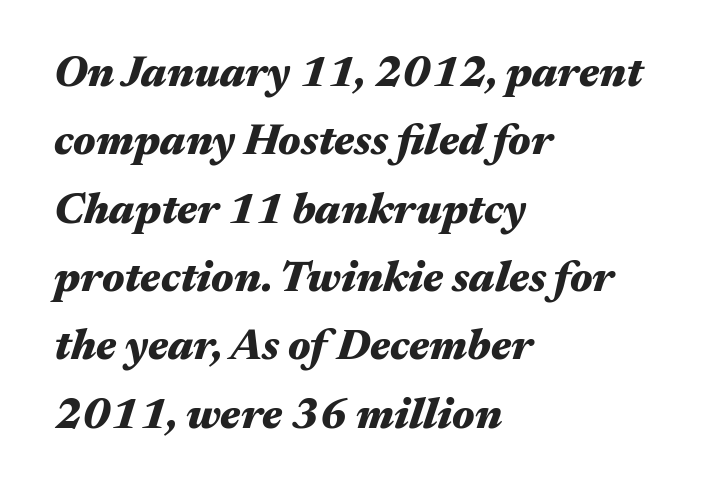
These lines are rendered in a variable-pitch font. There is no visible air inserted between adjacent glyphs. These words are printed bold, with thick strokes throughout. Alignment: flush left. Characters are canted at an angle relative to the baseline's perpendicular.
